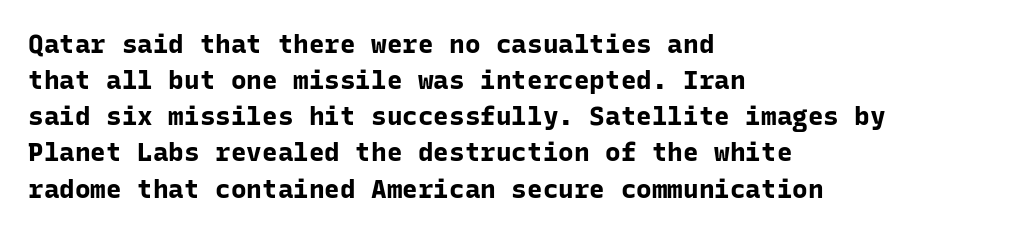
The image shows 26 px bold type, upright; set left-aligned, normal line spacing (1.39x), normal letter spacing, not underlined.
